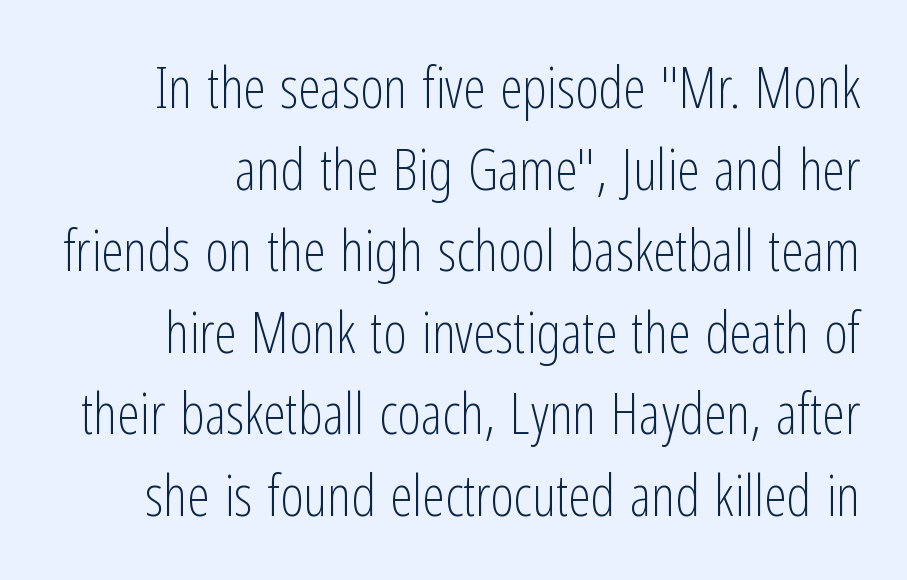
The image shows 57 px light, condensed sans-serif type, upright; set normal line spacing (1.43x), normal letter spacing, not underlined; low stroke contrast and a medium x-height.
